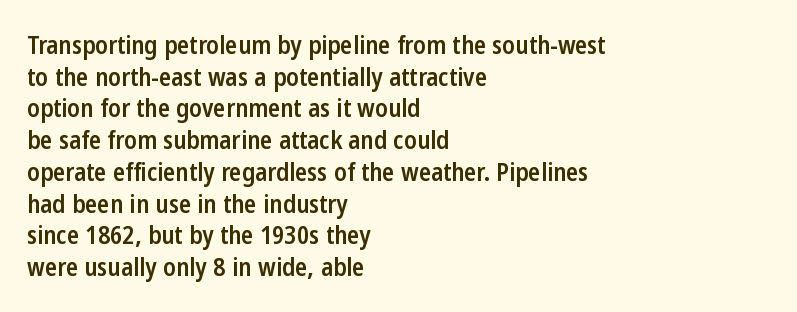
{"italic": "no", "bold": "semi", "underline": "no", "align": "left", "line_spacing": "normal", "line_spacing_ratio": 1.27, "letter_spacing": "normal", "letter_spacing_em": 0.0, "glyph_px": 25}
